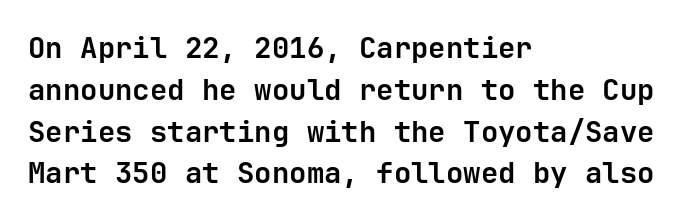
If you measured baseline to baseline, you'd find a middling distance. Layout note: lines flush left. The area under the type is left untouched. The gaps between neighbouring characters are ordinary and unremarkable. The specimen reads as upright at a glance. Look at the stroke-to-counter ratio: heavy, a bold.
